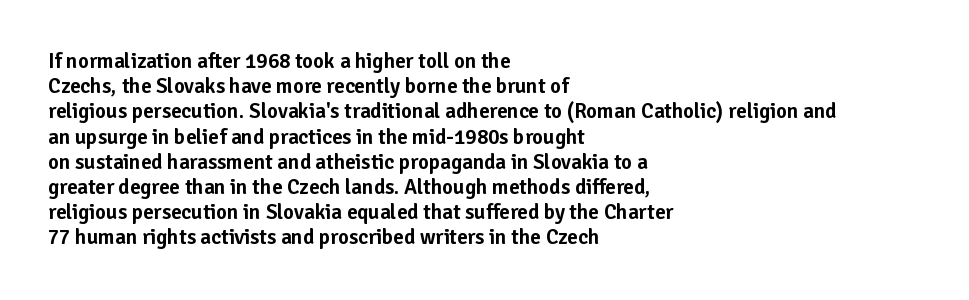
{"italic": "no", "underline": "no", "align": "left", "line_spacing_ratio": 1.2, "letter_spacing": "normal", "letter_spacing_em": 0.0, "glyph_px": 21}
